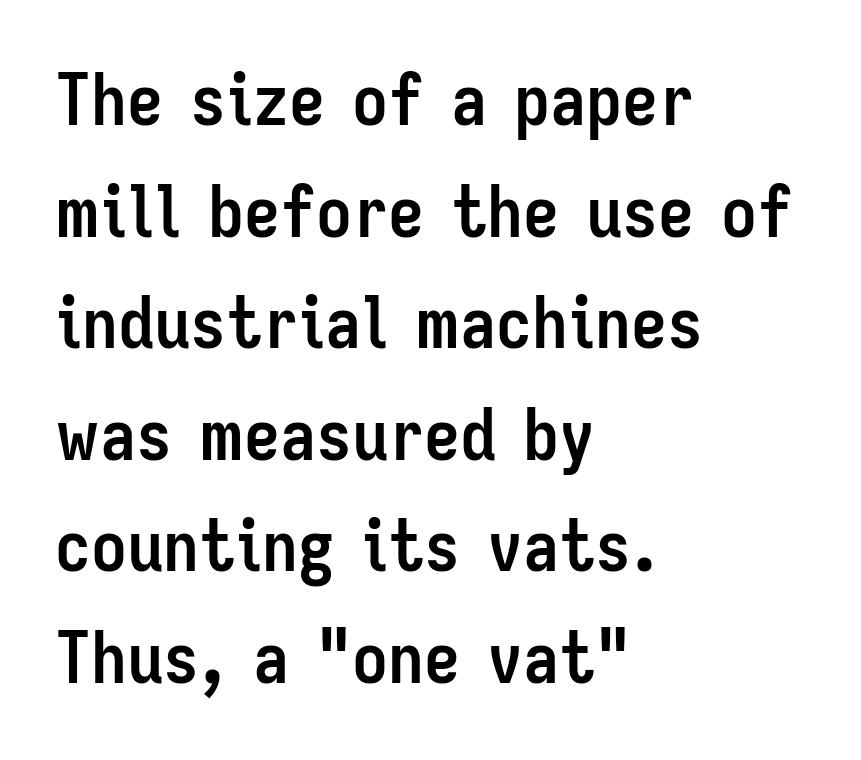
The image shows 72 px semibold, condensed sans-serif type, upright; set left-aligned, normal line spacing (1.55x), normal letter spacing, not underlined; low stroke contrast and a medium x-height.
